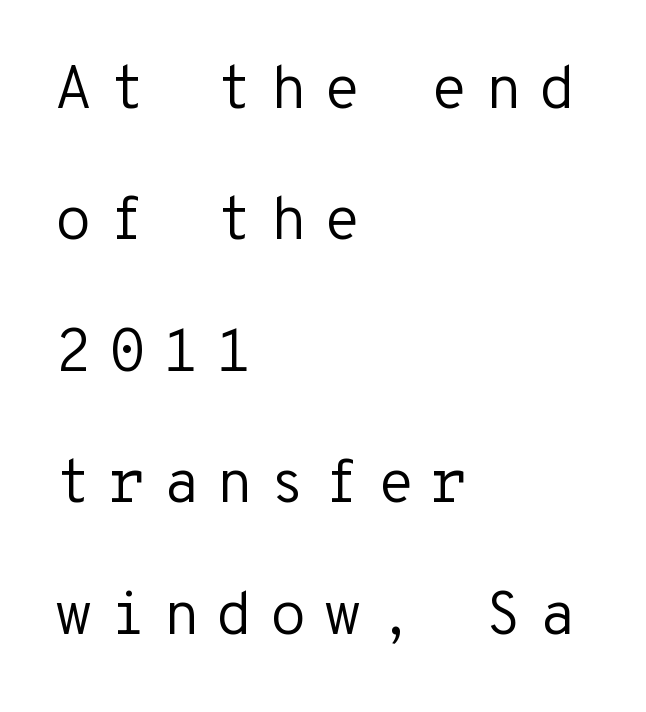
{"serif": "no", "italic": "no", "bold": "no", "weight": "regular", "width": "normal", "stroke_contrast": "low", "x_height": "medium", "monospaced": "yes", "underline": "no", "align": "left", "line_spacing": "loose", "line_spacing_ratio": 2.19, "letter_spacing": "wide", "letter_spacing_em": 0.28, "glyph_px": 60}
